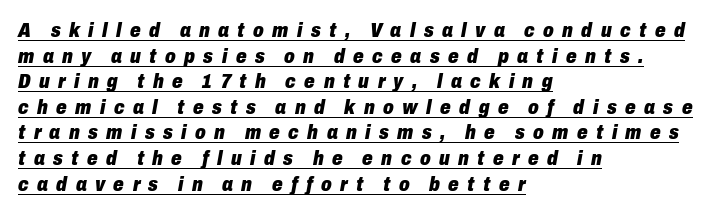
The face used here appears with an underline applied. The face used here has a pronounced slope to its letters. The strokes are fattened all the way to bold. Is the block centered? No — it sits flush against the left margin. Look at the tracking — it's clearly loosened, letters drifting apart.
